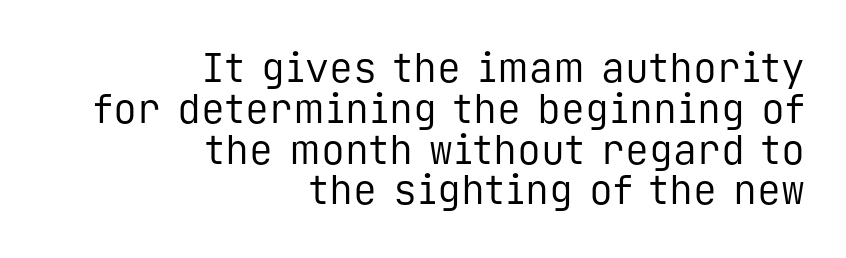
The ragged edge is on the left, which tells us the setting is flush right. Each letter, wide or thin by design, is forced into the same width here. Stroke terminals: plain, sans-serif. Anything drawn beneath the words? Only blank space. The leading is snug, giving the passage a crowded texture. The horizontal fit of the characters is conventional and even.
